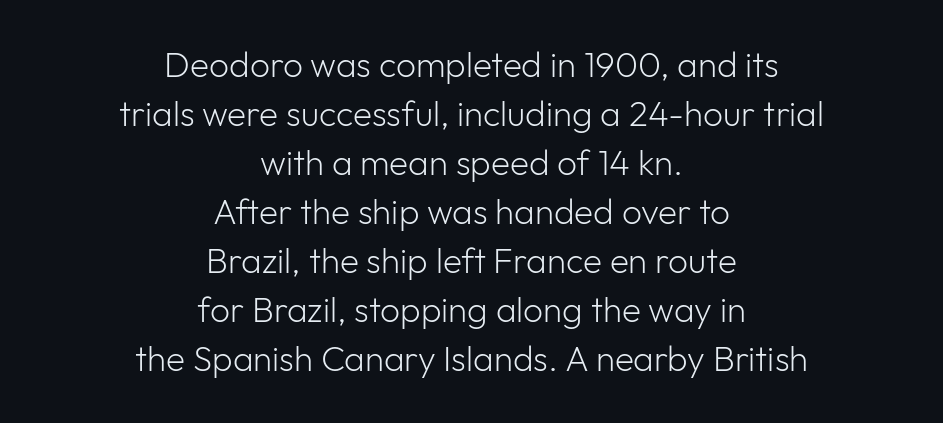
Q: Is the text bold? A: No.
Q: Is the text italic (slanted)? A: No, it is upright.
Q: Is the typeface a serif or a sans-serif typeface? A: Sans-serif.
Q: Is the text underlined? A: No.
Q: How is the paragraph aligned? A: Centered.
Q: Is the spacing between letters normal or unusually wide? A: Normal.
Q: Is the spacing between lines tight, normal or loose? A: Normal.
Q: Width (condensed, normal, or wide)? A: Normal.
Q: Stroke contrast? A: Low.
Q: x-height? A: Medium.
Q: Monospaced? A: No.
